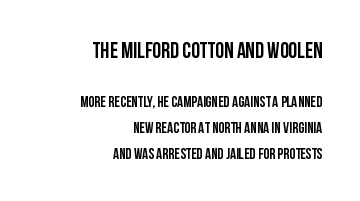
{"italic": "no", "underline": "no", "align": "right", "line_spacing_ratio": 1.72, "letter_spacing": "normal", "letter_spacing_em": 0.0, "larger_block": "first", "size_ratio": 1.47, "glyph_px": 22}
